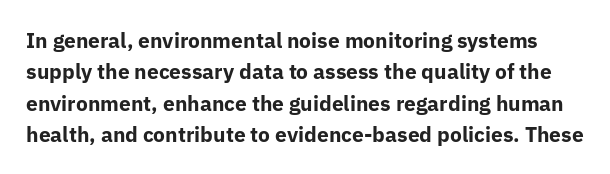
The image shows 21 px bold type, upright; set normal line spacing (1.49x), normal letter spacing, not underlined.
